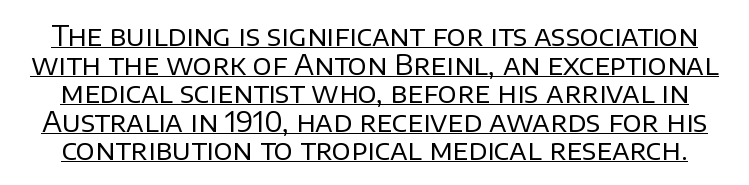
{"serif": "no", "italic": "no", "bold": "no", "weight": "regular", "width": "normal", "stroke_contrast": "low", "x_height": "large", "monospaced": "no", "underline": "yes", "line_spacing": "tight", "line_spacing_ratio": 1.02, "letter_spacing": "normal", "letter_spacing_em": 0.0, "glyph_px": 28}
